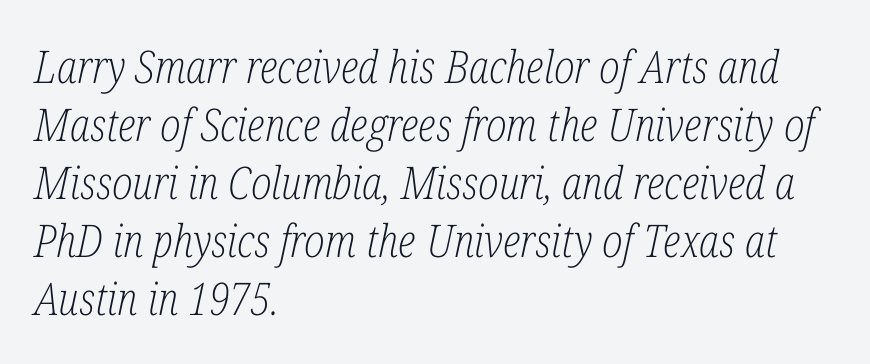
Q: Is the text bold? A: No.
Q: Is the text italic (slanted)? A: Yes, it leans right by about 12 degrees.
Q: Is the typeface a serif or a sans-serif typeface? A: Serif.
Q: Is the text underlined? A: No.
Q: How is the paragraph aligned? A: Left-aligned.
Q: Is the spacing between letters normal or unusually wide? A: Normal.
Q: Is the spacing between lines tight, normal or loose? A: Normal.
Q: Width (condensed, normal, or wide)? A: Condensed.
Q: Stroke contrast? A: Low.
Q: x-height? A: Medium.
Q: Monospaced? A: No.
